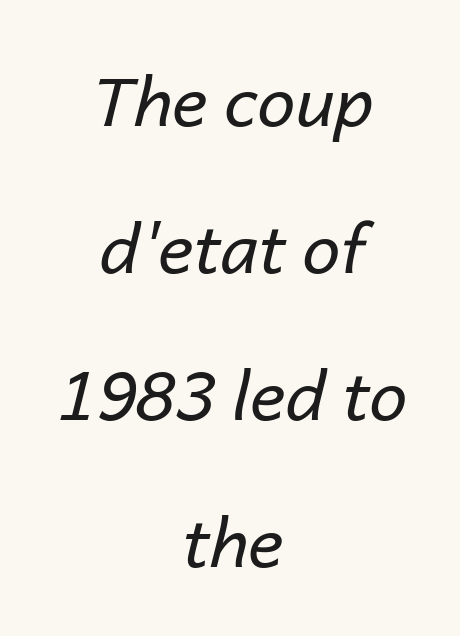
The space beneath each line is pristine and unruled. The letters advance in unequal steps, a hallmark of proportional type. The passage shown stacks its lines with a broad gap. The letterforms sit at book weight or below. Yep, that's italic — everything's leaning.
